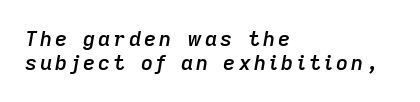
{"italic": "yes", "lean": "right", "slant_degrees": 9, "bold": "semi", "underline": "no", "align": "left", "line_spacing": "tight", "line_spacing_ratio": 1.15, "glyph_px": 21}
